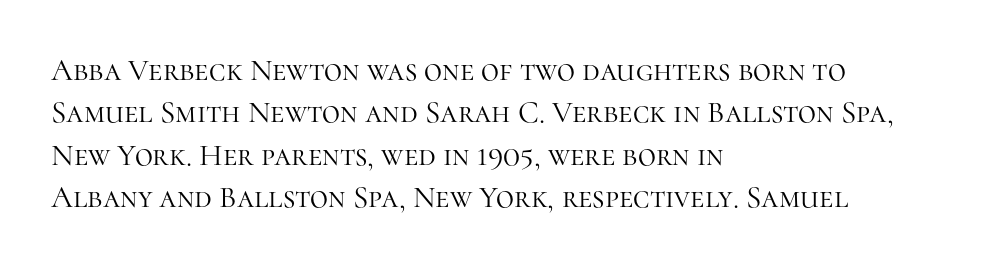
The image shows 31 px light serif type, upright; set left-aligned, normal line spacing (1.37x), normal letter spacing, not underlined; high stroke contrast and a medium x-height.
